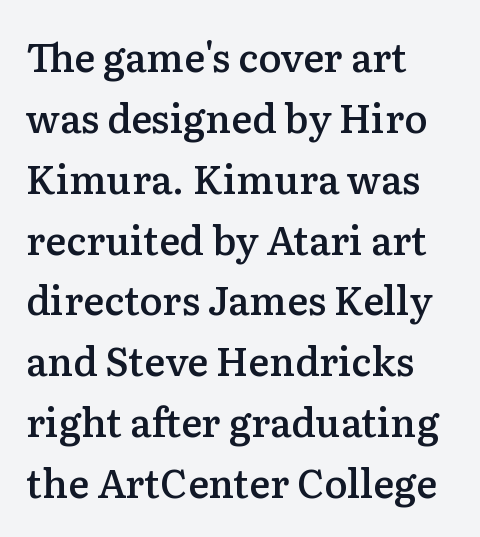
To sum up the face: it has serifs. The foot of each line stays bare and open. The line texture is even and compact thanks to regular tracking. Layout note: lines flush left.
